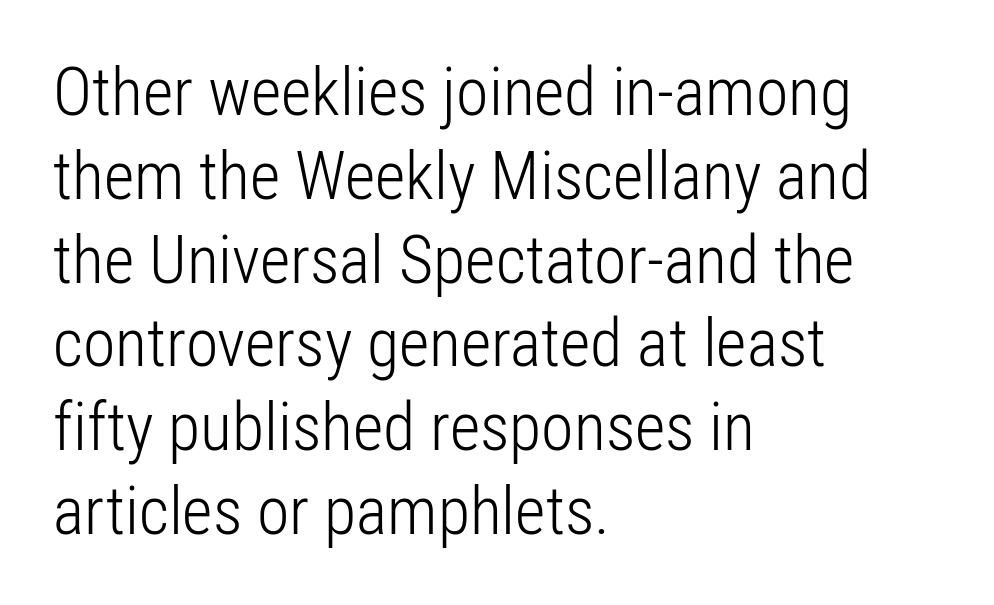
The face used here is proportionally spaced, like ordinary book or web type. Observe the absence of serifs on each vertical stroke in this sample. Underlining? Definitely not there. Standard letterfit; no display-style spreading of the glyphs. Italic: no, the glyphs are upright roman. Weight: regular or lighter.
